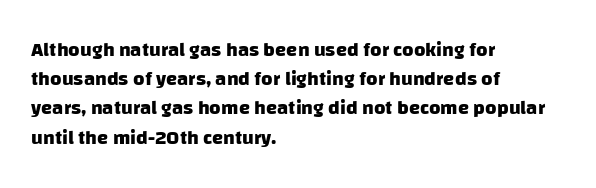
Q: Is the text bold? A: Yes.
Q: Is the text underlined? A: No.
Q: How is the paragraph aligned? A: Left-aligned.
Q: Is the spacing between letters normal or unusually wide? A: Normal.
Q: Is the spacing between lines tight, normal or loose? A: Normal.
